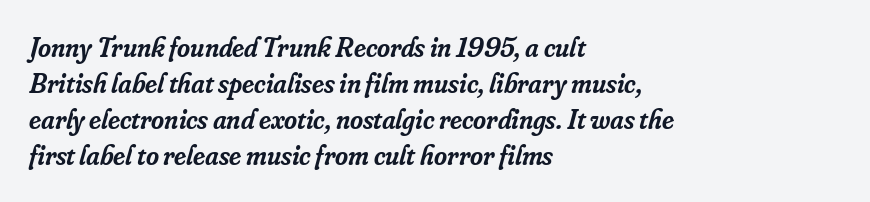
{"serif": "yes", "italic": "yes", "lean": "right", "slant_degrees": 16, "bold": "semi", "weight": "semibold", "width": "normal", "stroke_contrast": "low", "x_height": "small", "monospaced": "no", "underline": "no", "align": "left", "line_spacing": "normal", "line_spacing_ratio": 1.28, "letter_spacing": "normal", "letter_spacing_em": 0.0, "glyph_px": 28}
